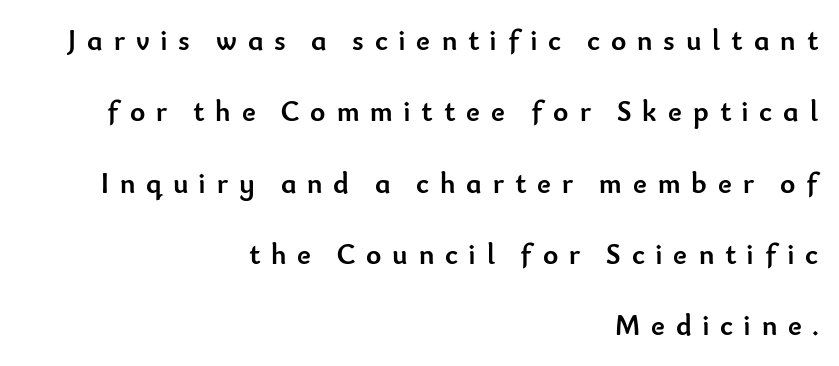
The image shows 29 px semibold sans-serif type, upright; set right-aligned, loose line spacing (2.46x), unusually wide letter spacing (+0.38 em), not underlined; low stroke contrast and a small x-height.
